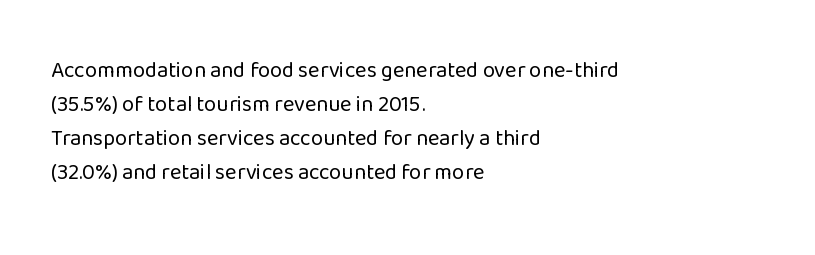
{"italic": "no", "bold": "no", "underline": "no", "align": "left", "line_spacing": "normal", "line_spacing_ratio": 1.54, "letter_spacing": "normal", "letter_spacing_em": 0.0, "glyph_px": 22}
